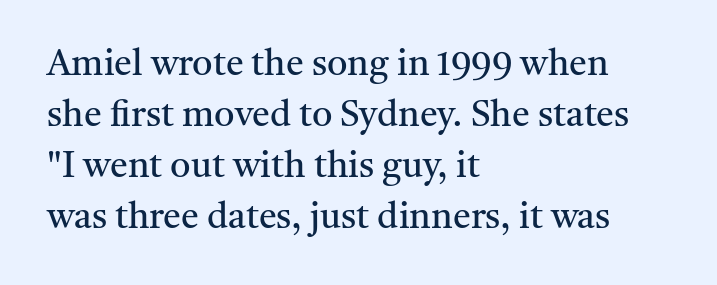
Q: Is the text bold? A: No.
Q: Is the text italic (slanted)? A: No, it is upright.
Q: Is the typeface a serif or a sans-serif typeface? A: Serif.
Q: Is the text underlined? A: No.
Q: How is the paragraph aligned? A: Left-aligned.
Q: Is the spacing between letters normal or unusually wide? A: Normal.
Q: Is the spacing between lines tight, normal or loose? A: Normal.
Q: Width (condensed, normal, or wide)? A: Normal.
Q: Stroke contrast? A: Medium.
Q: x-height? A: Medium.
Q: Monospaced? A: No.
